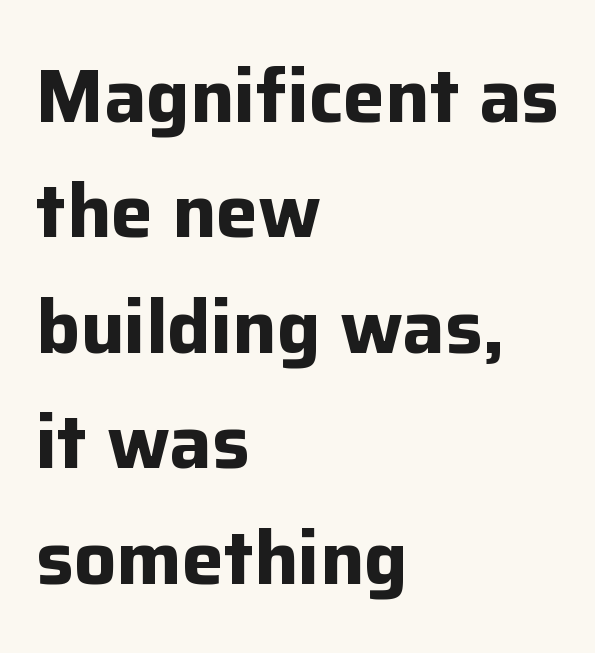
The image shows 75 px bold sans-serif type, upright; set left-aligned, normal line spacing (1.54x), normal letter spacing, not underlined; low stroke contrast and a medium x-height.
